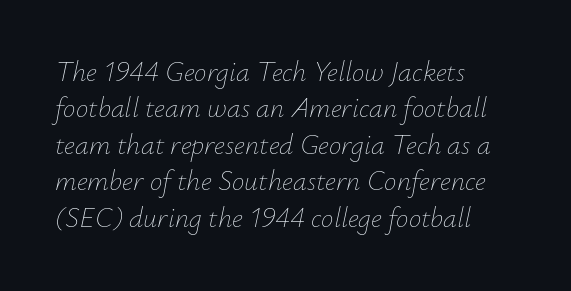
Q: Is the text bold? A: No.
Q: Is the text italic (slanted)? A: Yes, it leans right by about 12 degrees.
Q: Is the text underlined? A: No.
Q: How is the paragraph aligned? A: Left-aligned.
Q: Is the spacing between letters normal or unusually wide? A: Normal.
Q: Is the spacing between lines tight, normal or loose? A: Normal.
Q: Width (condensed, normal, or wide)? A: Normal.
Q: Stroke contrast? A: Low.
Q: x-height? A: Small.
Q: Monospaced? A: No.
